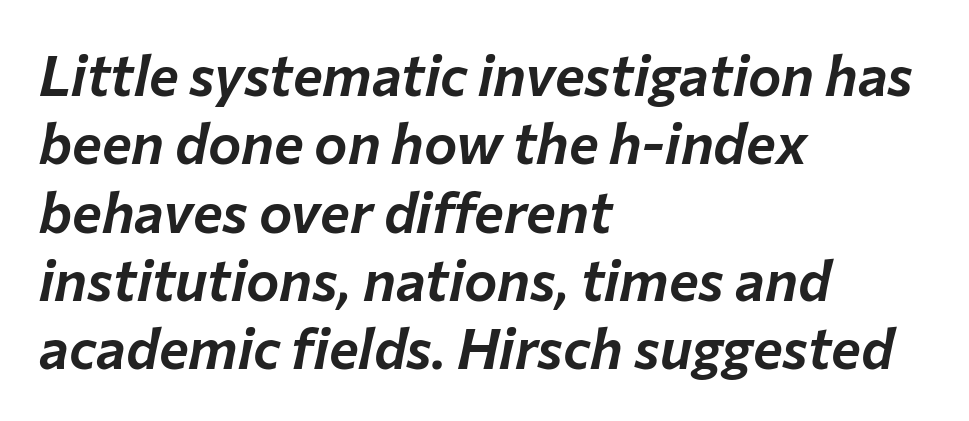
Q: Is the text italic (slanted)? A: Yes, it leans right by about 12 degrees.
Q: Is the text underlined? A: No.
Q: How is the paragraph aligned? A: Left-aligned.
Q: Is the spacing between letters normal or unusually wide? A: Normal.
Q: Width (condensed, normal, or wide)? A: Normal.
Q: Stroke contrast? A: Low.
Q: x-height? A: Medium.
Q: Monospaced? A: No.
